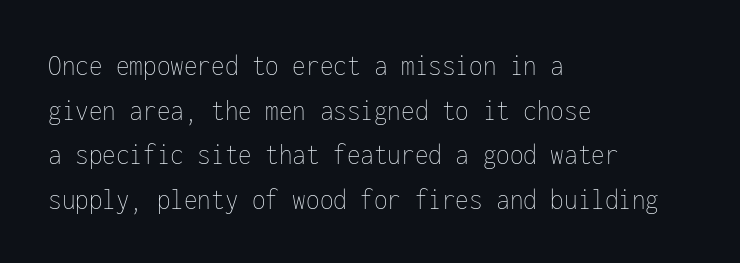
Q: Is the text bold? A: No.
Q: Is the text italic (slanted)? A: No, it is upright.
Q: Is the text underlined? A: No.
Q: How is the paragraph aligned? A: Left-aligned.
Q: Is the spacing between letters normal or unusually wide? A: Normal.
Q: Is the spacing between lines tight, normal or loose? A: Normal.
Q: Width (condensed, normal, or wide)? A: Condensed.
Q: Stroke contrast? A: Low.
Q: x-height? A: Medium.
Q: Monospaced? A: Yes.
